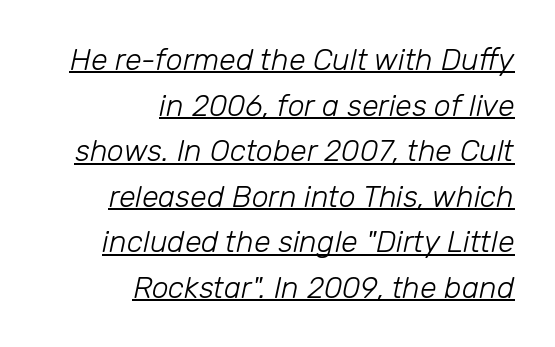
Varying glyph widths throughout — classic text-font behaviour. Heft: none added — not bold. Underlined type. Short and long lines alike share a common ending point at right. The whole block is typeset with a tilt. The rendering uses a moderate line-height, typical for paragraphs.
